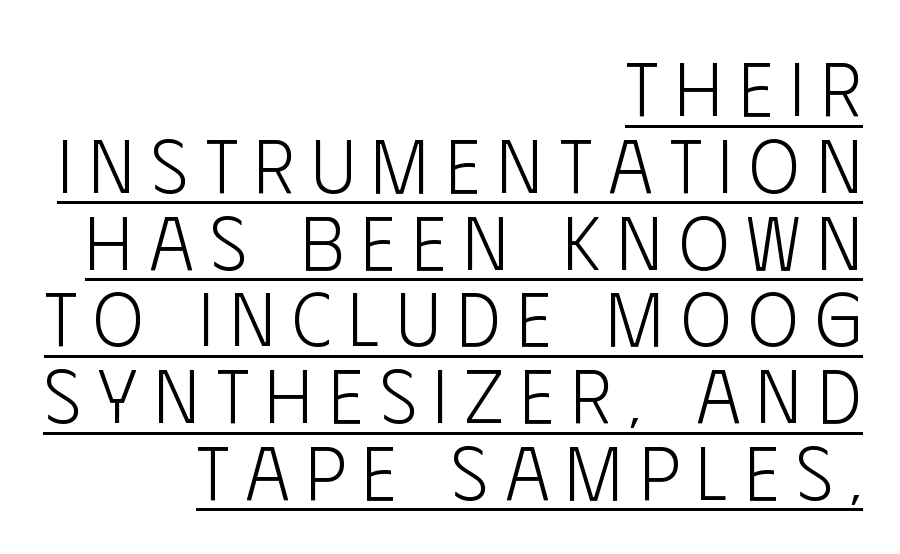
Q: Is the text bold? A: No.
Q: Is the text italic (slanted)? A: No, it is upright.
Q: Is the typeface a serif or a sans-serif typeface? A: Sans-serif.
Q: Is the text underlined? A: Yes.
Q: How is the paragraph aligned? A: Right-aligned.
Q: Is the spacing between letters normal or unusually wide? A: Unusually wide.
Q: Is the spacing between lines tight, normal or loose? A: Tight.
Q: Width (condensed, normal, or wide)? A: Condensed.
Q: Stroke contrast? A: Low.
Q: x-height? A: Large.
Q: Monospaced? A: No.
